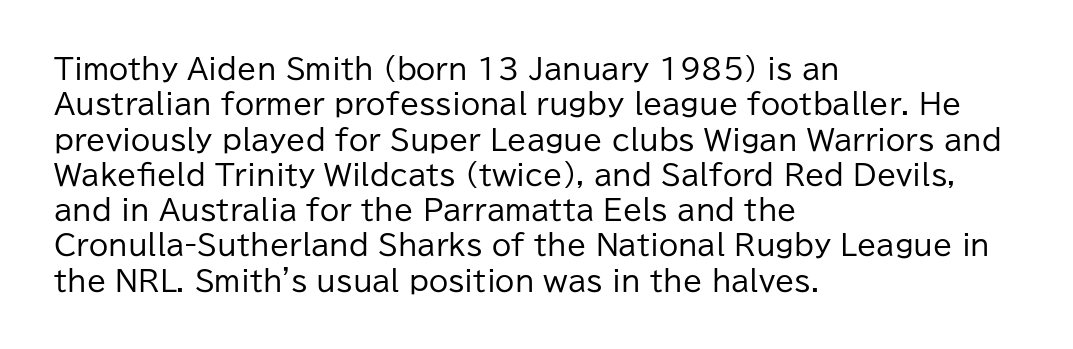
Q: Is the text bold? A: No.
Q: Is the text italic (slanted)? A: No, it is upright.
Q: Is the typeface a serif or a sans-serif typeface? A: Sans-serif.
Q: Is the text underlined? A: No.
Q: How is the paragraph aligned? A: Left-aligned.
Q: Is the spacing between letters normal or unusually wide? A: Normal.
Q: Is the spacing between lines tight, normal or loose? A: Normal.
Q: Width (condensed, normal, or wide)? A: Normal.
Q: Stroke contrast? A: Low.
Q: x-height? A: Medium.
Q: Monospaced? A: No.
